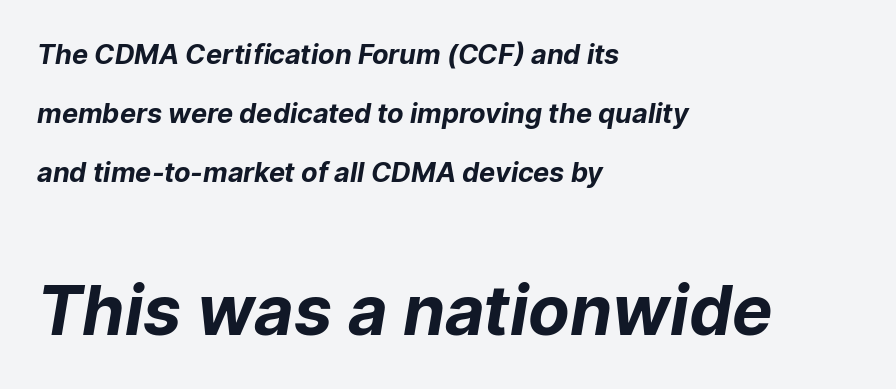
Note: smaller setting up top, larger setting below. These lines keep a tight, regular rhythm from letter to letter. Font category for this specimen: sans-serif. Thick stems and heavy bowls — unmistakably bold. The passage shown stacks its lines with a broad gap. The passage is arranged the way most books set body copy — flush left.
